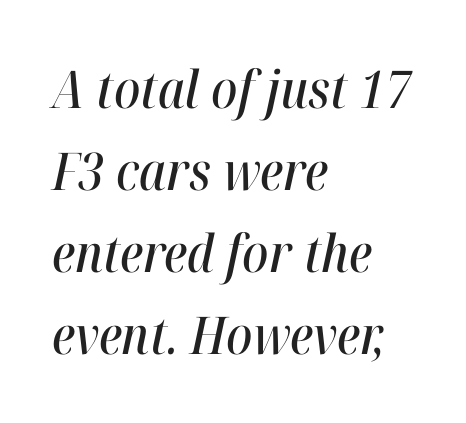
Q: Is the text italic (slanted)? A: Yes, it leans right by about 12 degrees.
Q: Is the text underlined? A: No.
Q: How is the paragraph aligned? A: Left-aligned.
Q: Is the spacing between letters normal or unusually wide? A: Normal.
Q: Is the spacing between lines tight, normal or loose? A: Normal.
Q: Width (condensed, normal, or wide)? A: Condensed.
Q: Stroke contrast? A: High.
Q: x-height? A: Medium.
Q: Monospaced? A: No.
